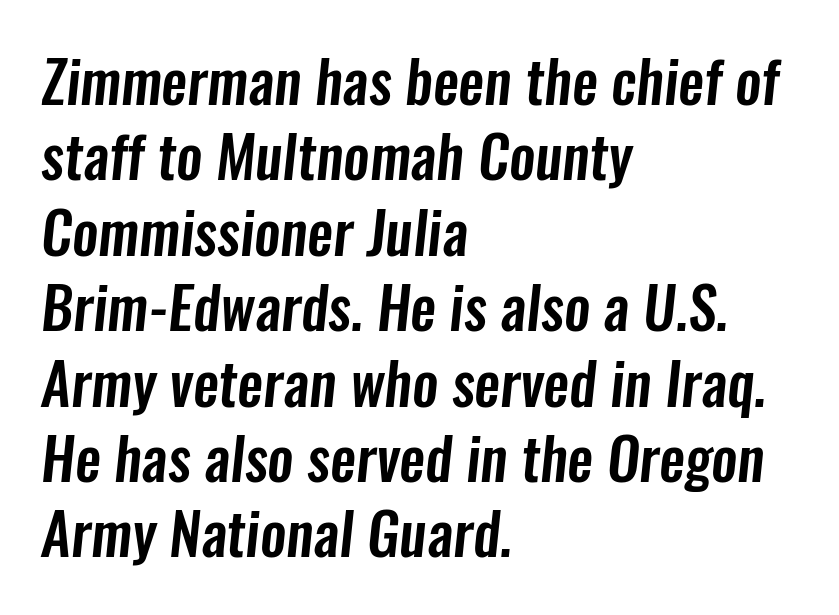
Q: Is the typeface a serif or a sans-serif typeface? A: Sans-serif.
Q: Is the text underlined? A: No.
Q: How is the paragraph aligned? A: Left-aligned.
Q: Is the spacing between letters normal or unusually wide? A: Normal.
Q: Is the spacing between lines tight, normal or loose? A: Normal.
Q: Width (condensed, normal, or wide)? A: Condensed.
Q: Stroke contrast? A: Low.
Q: x-height? A: Medium.
Q: Monospaced? A: No.
